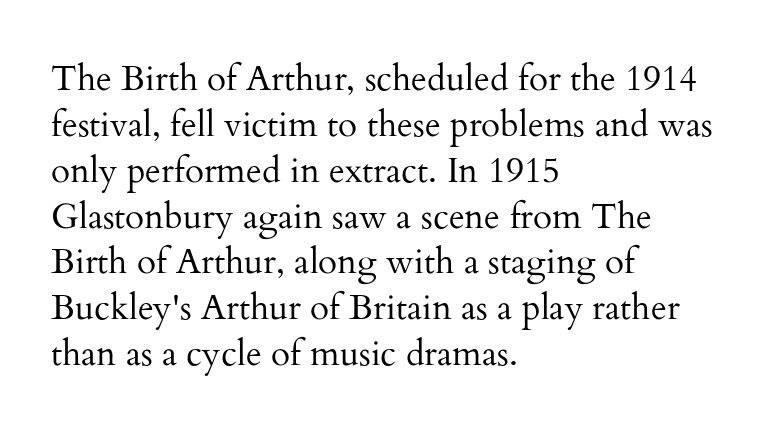
{"serif": "yes", "italic": "no", "bold": "no", "weight": "regular", "width": "normal", "stroke_contrast": "medium", "x_height": "small", "monospaced": "no", "underline": "no", "align": "left", "line_spacing": "normal", "line_spacing_ratio": 1.31, "letter_spacing": "normal", "letter_spacing_em": 0.0, "glyph_px": 35}
